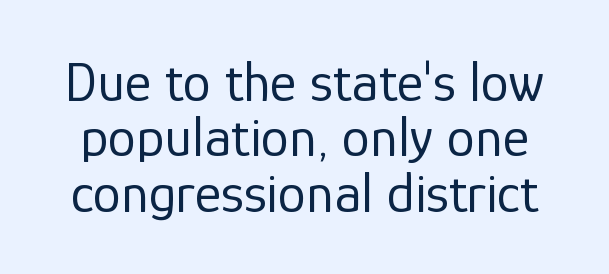
The image shows 57 px regular-weight sans-serif type, upright; set tight line spacing (0.97x), normal letter spacing, not underlined; low stroke contrast and a medium x-height.
